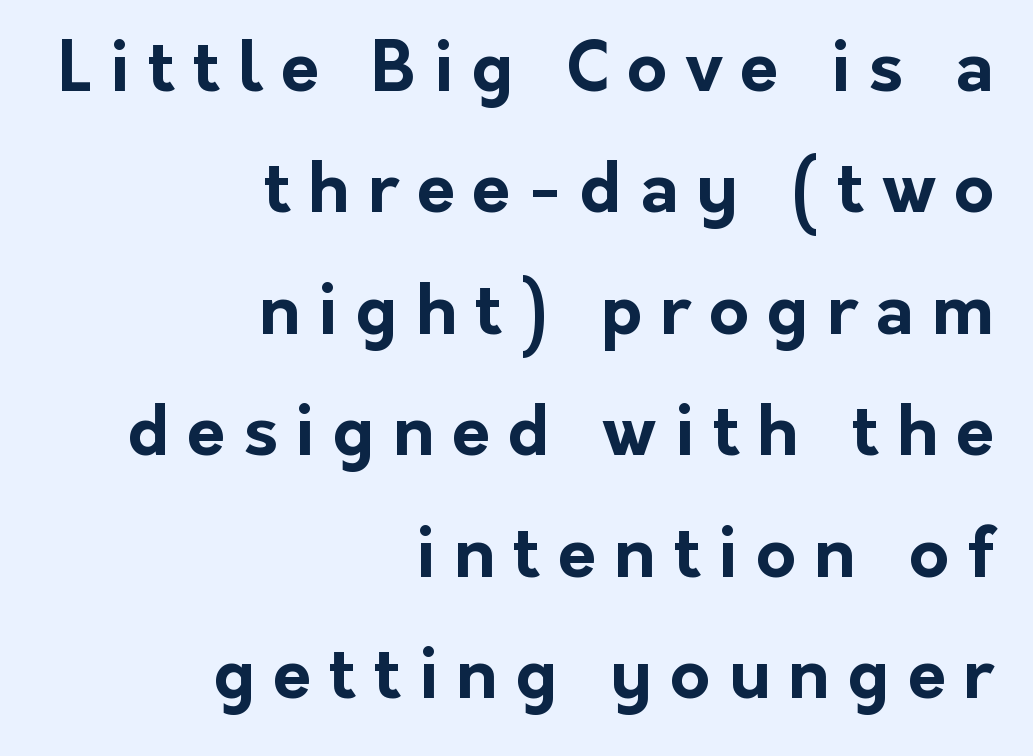
The letters advance in unequal steps, a hallmark of proportional type. The letters stand straight up with perfectly vertical stems. The foot of each line stays bare and open. The glyphs in this specimen are sans serif.
